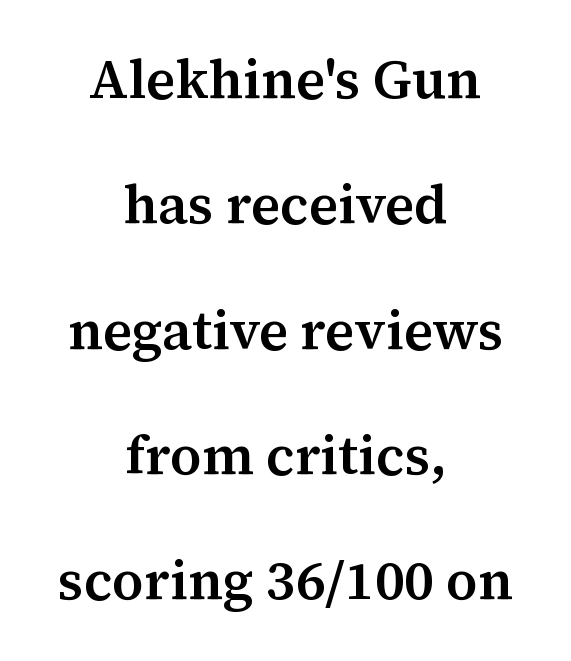
The image shows 54 px serif type, upright; set centered, loose line spacing (2.32x), normal letter spacing, not underlined; medium stroke contrast and a medium x-height.
